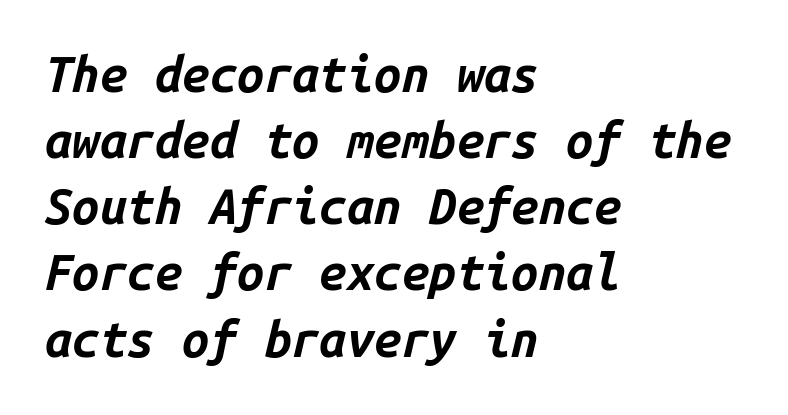
The image shows 49 px bold type, italic (leaning right), monospaced; set left-aligned, normal line spacing (1.35x), normal letter spacing, not underlined; low stroke contrast and a medium x-height.
